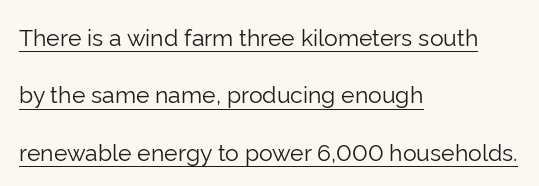
The image shows 23 px text type, upright; set left-aligned, loose line spacing (2.49x), normal letter spacing, underlined.
